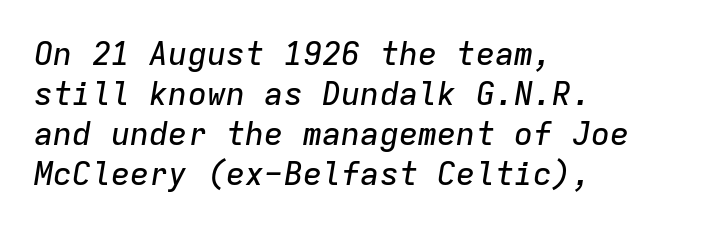
{"italic": "yes", "lean": "right", "slant_degrees": 9, "width": "normal", "stroke_contrast": "low", "x_height": "medium", "monospaced": "yes", "underline": "no", "align": "left", "line_spacing": "normal", "line_spacing_ratio": 1.25, "letter_spacing": "normal", "letter_spacing_em": 0.0, "glyph_px": 32}
